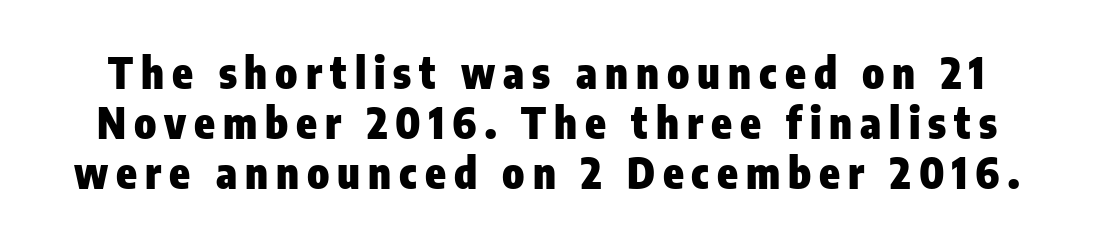
Q: Is the text bold? A: Yes.
Q: Is the text italic (slanted)? A: No, it is upright.
Q: Is the typeface a serif or a sans-serif typeface? A: Sans-serif.
Q: Is the text underlined? A: No.
Q: Width (condensed, normal, or wide)? A: Condensed.
Q: Stroke contrast? A: Low.
Q: x-height? A: Medium.
Q: Monospaced? A: No.
